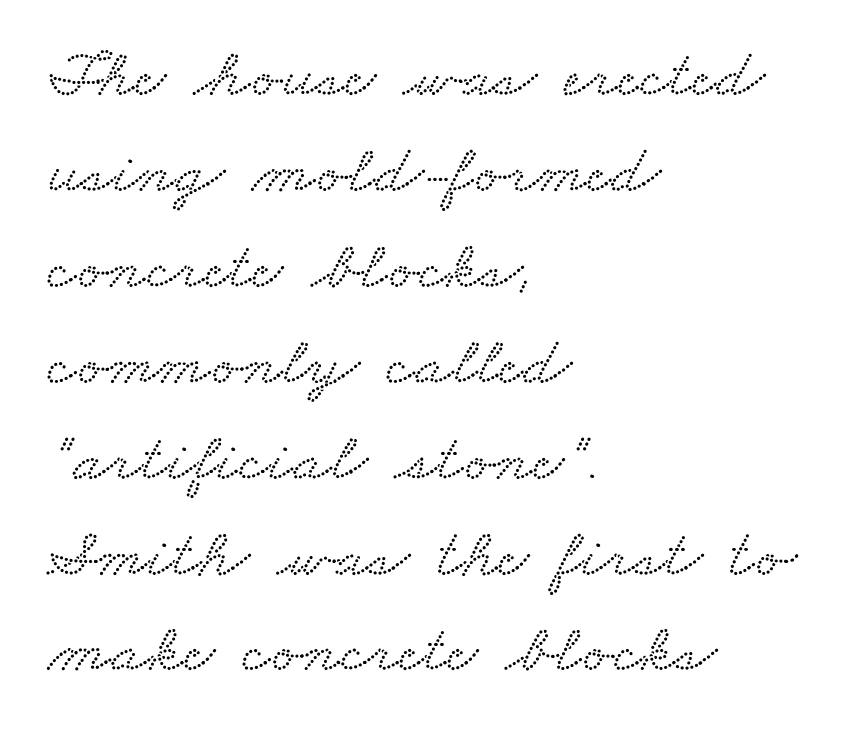
All the whitespace from short lines collects on the right. The strip under each line holds only bare page. Is the letter spacing exaggerated? No — it looks like the ordinary default. This sample keeps an unexceptional amount of space between lines. Proportional: the letters do not fall into vertical columns.
